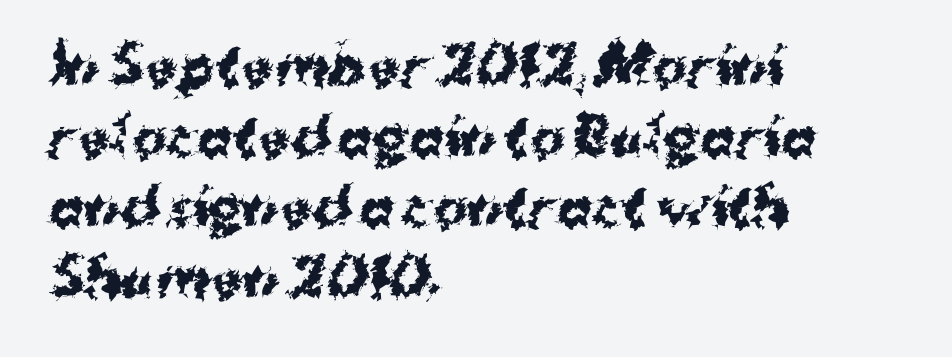
Q: Is the text bold? A: Yes.
Q: Is the text italic (slanted)? A: Yes.
Q: Is the typeface a serif or a sans-serif typeface? A: Sans-serif.
Q: Is the text underlined? A: No.
Q: How is the paragraph aligned? A: Left-aligned.
Q: Is the spacing between letters normal or unusually wide? A: Normal.
Q: Is the spacing between lines tight, normal or loose? A: Normal.
Q: Width (condensed, normal, or wide)? A: Normal.
Q: Stroke contrast? A: Medium.
Q: x-height? A: Medium.
Q: Monospaced? A: No.
